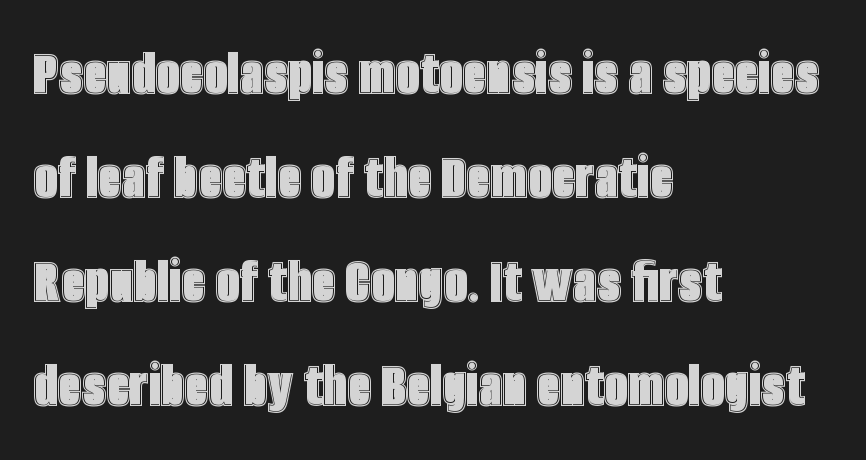
The image shows 67 px condensed type, upright; set left-aligned, normal line spacing (1.55x), normal letter spacing, not underlined; a large x-height.
